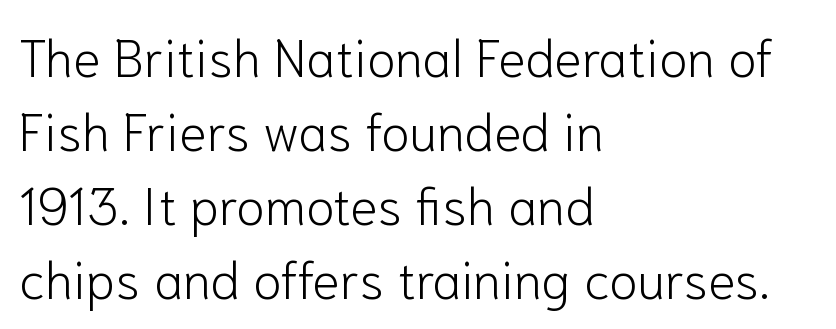
The image shows 52 px light sans-serif type, upright; set left-aligned, normal line spacing (1.42x), normal letter spacing, not underlined; low stroke contrast and a medium x-height.
